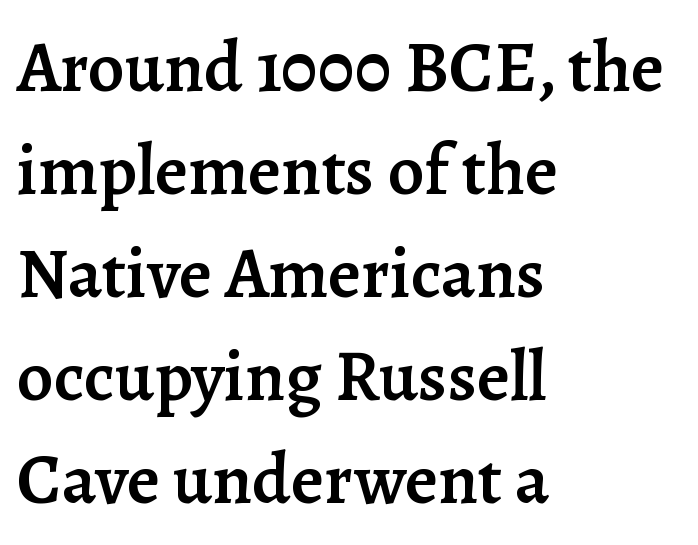
The image shows 72 px semibold serif type, upright; set left-aligned, normal line spacing (1.43x), normal letter spacing, not underlined; low stroke contrast and a medium x-height.
